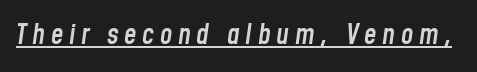
Q: Is the text bold? A: Semi-bold.
Q: Is the text italic (slanted)? A: Yes, it leans right by about 8 degrees.
Q: Is the text underlined? A: Yes.
Q: Is the spacing between letters normal or unusually wide? A: Unusually wide.
Q: Width (condensed, normal, or wide)? A: Condensed.
Q: Stroke contrast? A: Low.
Q: x-height? A: Medium.
Q: Monospaced? A: No.
